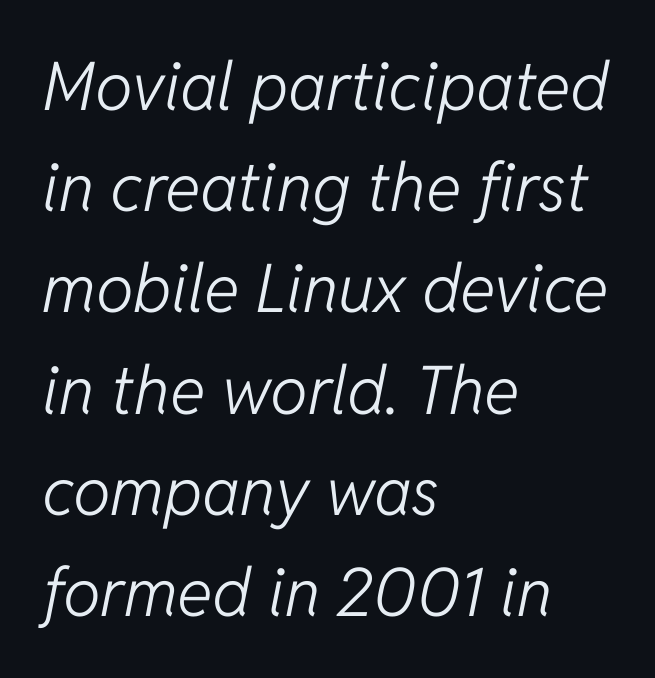
You could call the tracking neutral — neither tight nor loose. Interline gaps are of average width in this sample. Stems here are at most as thick as an everyday book face. You can tell it's italic because the verticals aren't actually vertical. These lines are rendered in a variable-pitch font. Clear beneath every line of the passage.
